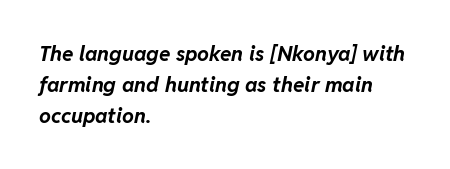
Q: Is the text bold? A: Yes.
Q: Is the text italic (slanted)? A: Yes, it leans right by about 11 degrees.
Q: Is the text underlined? A: No.
Q: How is the paragraph aligned? A: Left-aligned.
Q: Is the spacing between letters normal or unusually wide? A: Normal.
Q: Is the spacing between lines tight, normal or loose? A: Normal.
